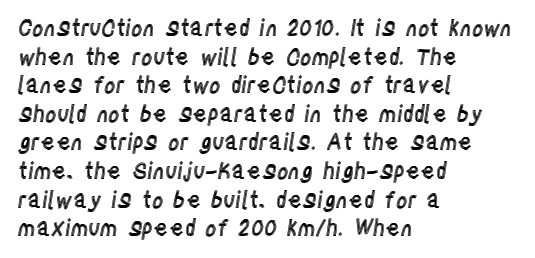
A normal amount of white space separates one row of letters from the next. Unmarked baselines from the first word to the last. Compared with typical body copy, the letter spacing here is the same. Line beginnings align vertically; line endings do not.
